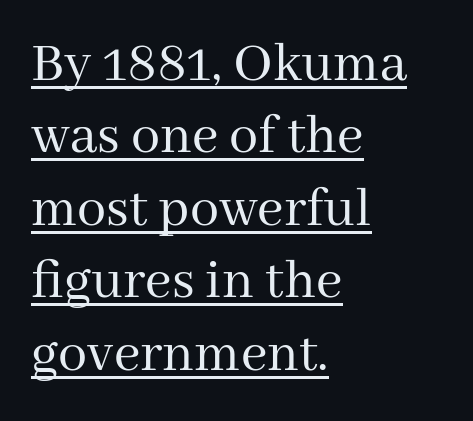
Weight: not bold — regular or lighter. Characters follow at the spacing the type designer built in. This sample has the flowing, uneven cadence of proportional lettering. Looks like someone drew a line under every word here.
